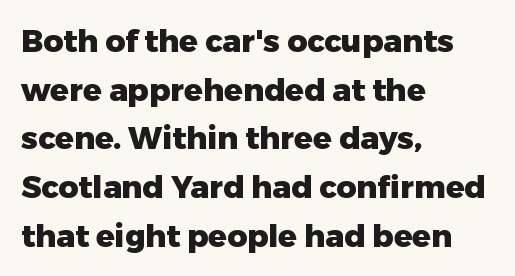
The image shows 31 px heavy sans-serif type, upright; set left-aligned, normal line spacing (1.57x), normal letter spacing, not underlined; low stroke contrast and a medium x-height.
